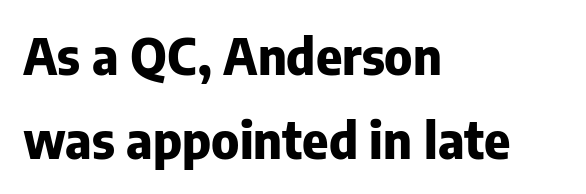
{"serif": "no", "italic": "no", "bold": "yes", "weight": "heavy", "width": "normal", "stroke_contrast": "low", "x_height": "medium", "monospaced": "no", "underline": "no", "align": "left", "line_spacing": "normal", "line_spacing_ratio": 1.69, "letter_spacing": "normal", "letter_spacing_em": 0.0, "glyph_px": 50}
